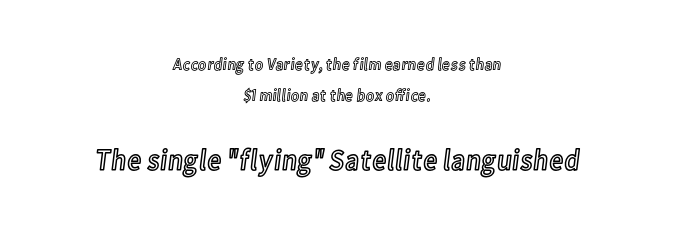
Varying glyph widths throughout — classic text-font behaviour. Top chunk: small. Bottom chunk: large. The tracking reads as untouched default to a designer's eye. Which margin do the lines hug? Neither — every line sits in the middle. Just letters on the line, the space beneath them empty.
